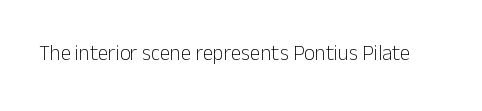
Q: Is the text bold? A: No.
Q: Is the text italic (slanted)? A: No, it is upright.
Q: Is the text underlined? A: No.
Q: Is the spacing between letters normal or unusually wide? A: Normal.
